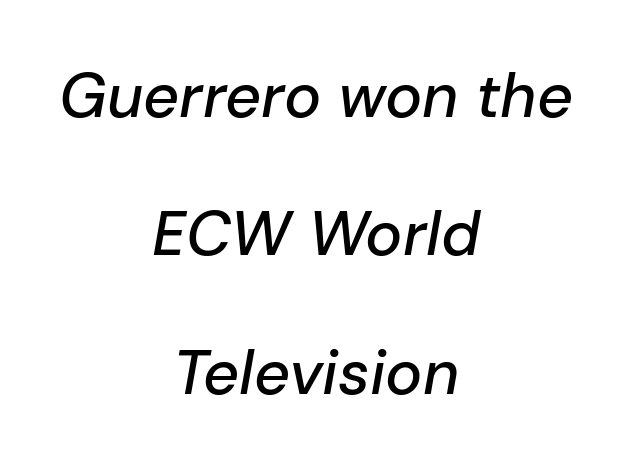
Q: Is the text italic (slanted)? A: Yes, it leans right by about 10 degrees.
Q: Is the text underlined? A: No.
Q: How is the paragraph aligned? A: Centered.
Q: Is the spacing between letters normal or unusually wide? A: Normal.
Q: Is the spacing between lines tight, normal or loose? A: Loose.
Q: Width (condensed, normal, or wide)? A: Normal.
Q: Stroke contrast? A: Low.
Q: x-height? A: Medium.
Q: Monospaced? A: No.
